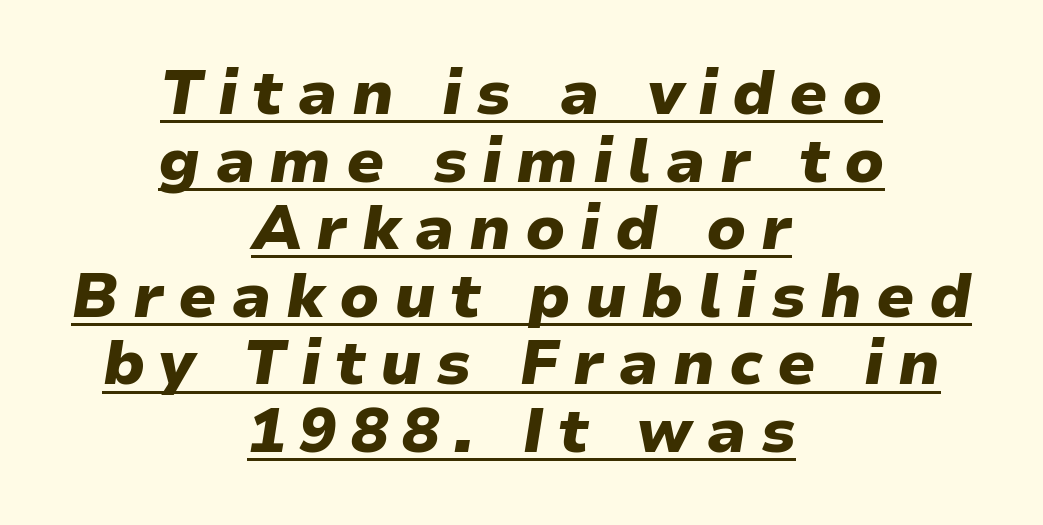
Q: Is the text bold? A: Yes.
Q: Is the text italic (slanted)? A: Yes, it leans right by about 9 degrees.
Q: Is the text underlined? A: Yes.
Q: How is the paragraph aligned? A: Centered.
Q: Is the spacing between letters normal or unusually wide? A: Unusually wide.
Q: Is the spacing between lines tight, normal or loose? A: Tight.
Q: Width (condensed, normal, or wide)? A: Normal.
Q: Stroke contrast? A: Low.
Q: x-height? A: Medium.
Q: Monospaced? A: No.
